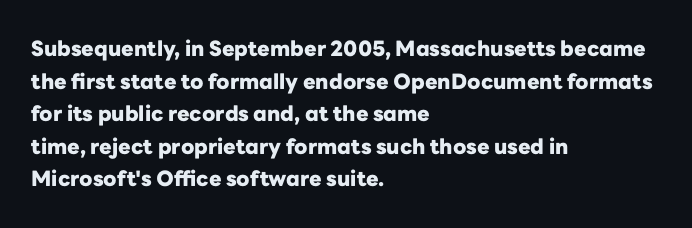
The image shows 21 px bold type, upright; set left-aligned, normal line spacing (1.55x), normal letter spacing, not underlined.
